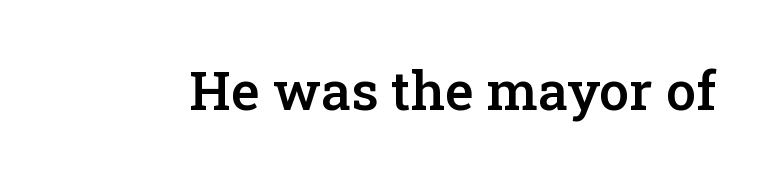
Font category for this specimen: serif. These lines carry some extra weight — a demibold, not a full bold. Default kerning and tracking; the words read as compact shapes. The lettering holds an erect, upright posture throughout. Do the characters align in a grid? No, the font is proportional.
